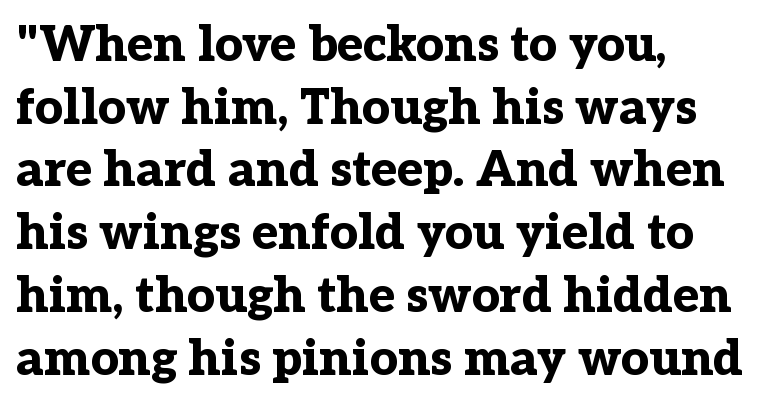
The image shows 49 px bold serif type, upright; set left-aligned, normal line spacing (1.28x), normal letter spacing, not underlined; low stroke contrast and a medium x-height.
